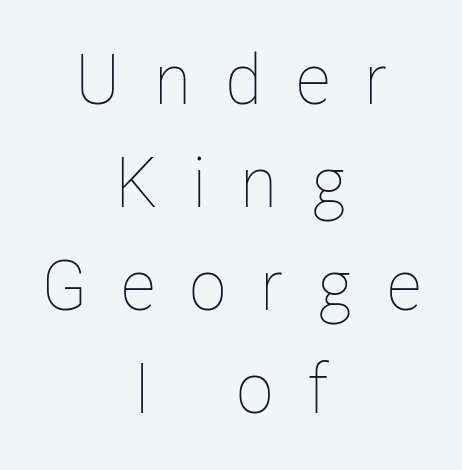
{"italic": "no", "bold": "no", "weight": "thin", "width": "condensed", "stroke_contrast": "low", "x_height": "medium", "monospaced": "no", "underline": "no", "align": "center", "line_spacing": "normal", "line_spacing_ratio": 1.47, "letter_spacing": "wide", "letter_spacing_em": 0.48, "glyph_px": 70}
